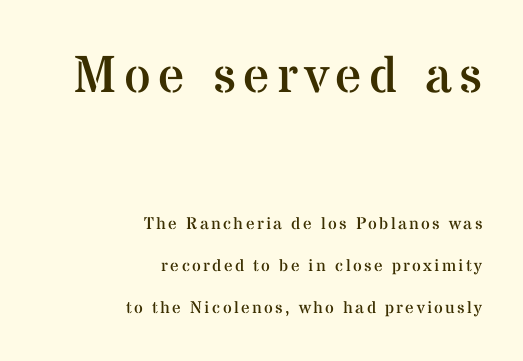
The image shows 52 px regular-weight serif type, upright; set right-aligned, loose line spacing (2.48x), not underlined; the first (top) block is 3.06x larger; medium stroke contrast and a medium x-height.
